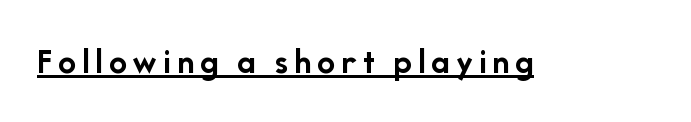
The image shows 36 px semibold sans-serif type, upright; set underlined; low stroke contrast and a medium x-height.
